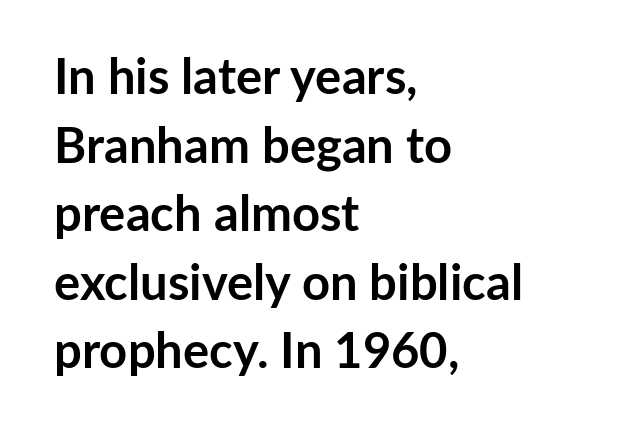
{"serif": "no", "italic": "no", "bold": "yes", "weight": "semibold", "width": "normal", "stroke_contrast": "low", "x_height": "medium", "monospaced": "no", "underline": "no", "align": "left", "line_spacing": "normal", "line_spacing_ratio": 1.4, "letter_spacing": "normal", "letter_spacing_em": 0.0, "glyph_px": 49}
